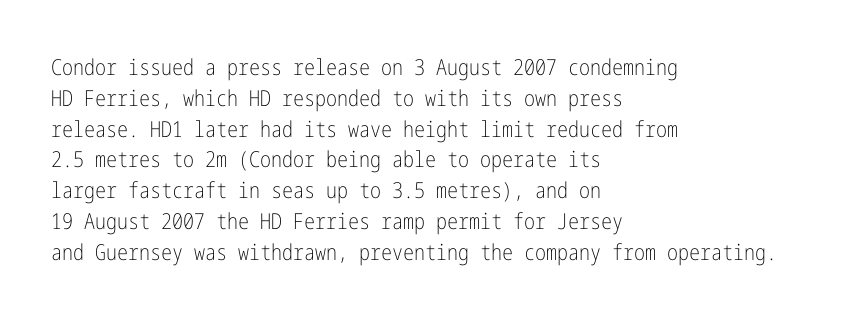
Q: Is the text bold? A: No.
Q: Is the text italic (slanted)? A: No, it is upright.
Q: Is the text underlined? A: No.
Q: How is the paragraph aligned? A: Left-aligned.
Q: Is the spacing between letters normal or unusually wide? A: Normal.
Q: Is the spacing between lines tight, normal or loose? A: Normal.
